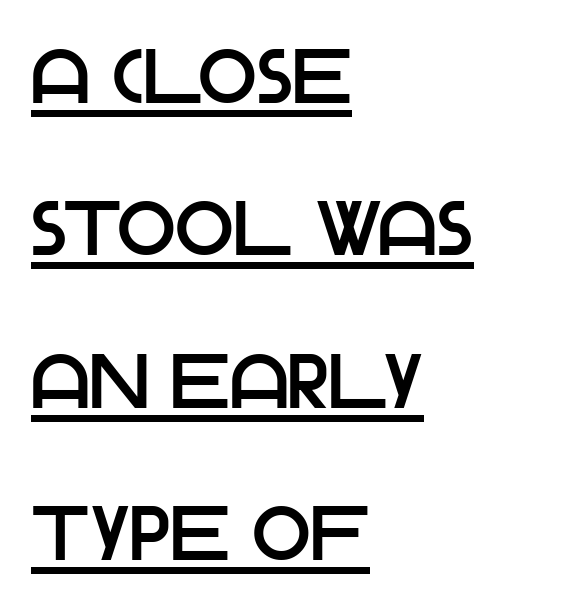
{"serif": "no", "italic": "no", "width": "normal", "stroke_contrast": "low", "x_height": "large", "monospaced": "no", "underline": "yes", "align": "left", "line_spacing": "loose", "line_spacing_ratio": 1.98, "letter_spacing": "normal", "letter_spacing_em": 0.0, "glyph_px": 77}
